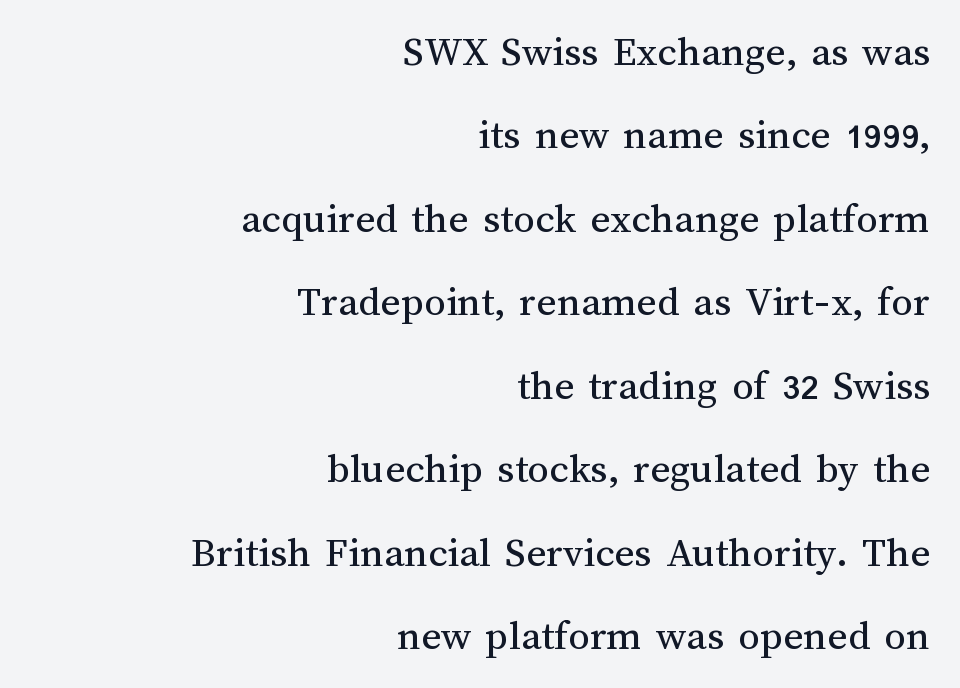
Interline gaps are noticeably wide in this sample. No extra tracking has been applied to these lines. No extra ink here — the face is not bold. One-word summary of the alignment: right. Notice how the stems are strictly vertical — no italics here.
